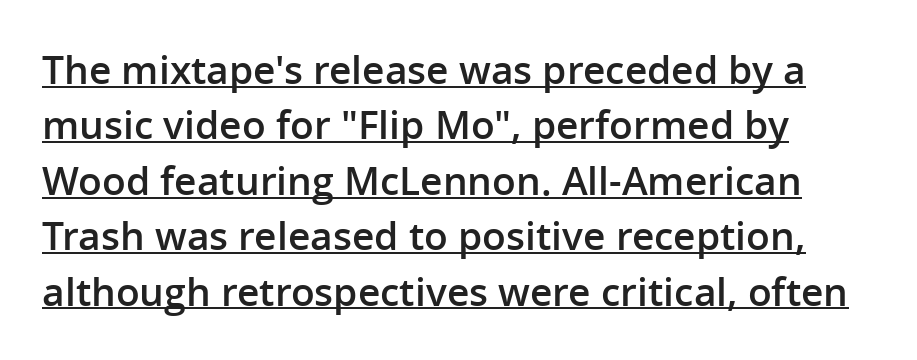
Q: Is the text bold? A: Semi-bold.
Q: Is the text italic (slanted)? A: No, it is upright.
Q: Is the typeface a serif or a sans-serif typeface? A: Sans-serif.
Q: Is the text underlined? A: Yes.
Q: How is the paragraph aligned? A: Left-aligned.
Q: Is the spacing between letters normal or unusually wide? A: Normal.
Q: Is the spacing between lines tight, normal or loose? A: Normal.
Q: Width (condensed, normal, or wide)? A: Normal.
Q: Stroke contrast? A: Low.
Q: x-height? A: Medium.
Q: Monospaced? A: No.
